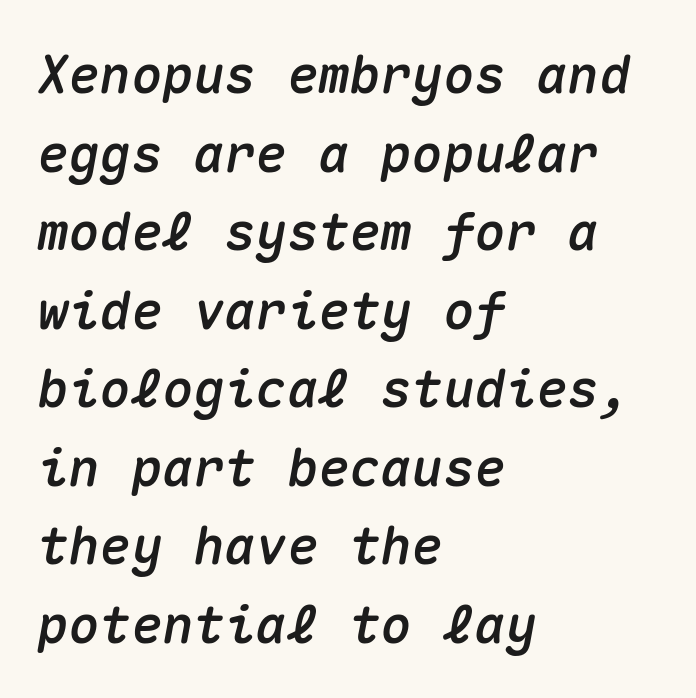
A normal amount of white space separates one row of letters from the next. You can tell it's italic because the verticals aren't actually vertical. These lines are rendered in a fixed-pitch font. Only glyphs here, with clear space below each row. Casual observation: everything's shoved over to the left.
